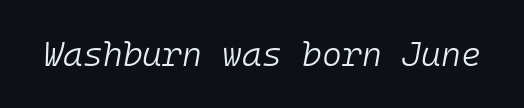
{"italic": "yes", "lean": "right", "slant_degrees": 10, "bold": "no", "weight": "light", "width": "normal", "stroke_contrast": "low", "x_height": "medium", "monospaced": "yes", "underline": "no", "letter_spacing": "normal", "letter_spacing_em": 0.0, "glyph_px": 34}
